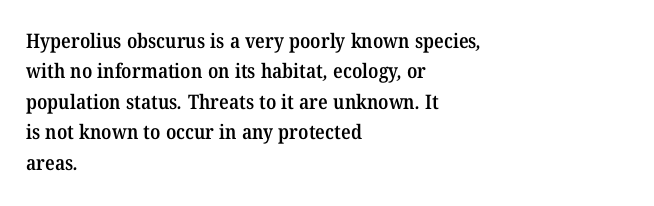
The lines sit at an ordinary, default distance from one another. The font is running at a semibold setting, under full bold. Unmarked baselines from the first word to the last. Layout note: lines flush left. The type is set solid horizontally, with unmodified tracking.
